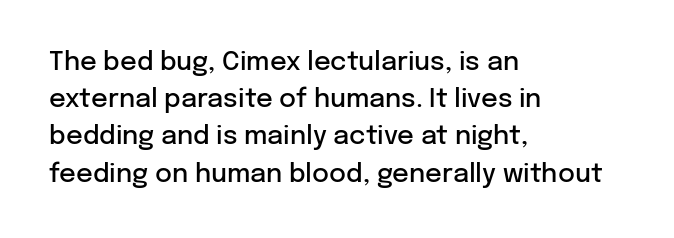
Q: Is the text bold? A: Semi-bold.
Q: Is the text italic (slanted)? A: No, it is upright.
Q: Is the text underlined? A: No.
Q: How is the paragraph aligned? A: Left-aligned.
Q: Is the spacing between letters normal or unusually wide? A: Normal.
Q: Is the spacing between lines tight, normal or loose? A: Normal.
